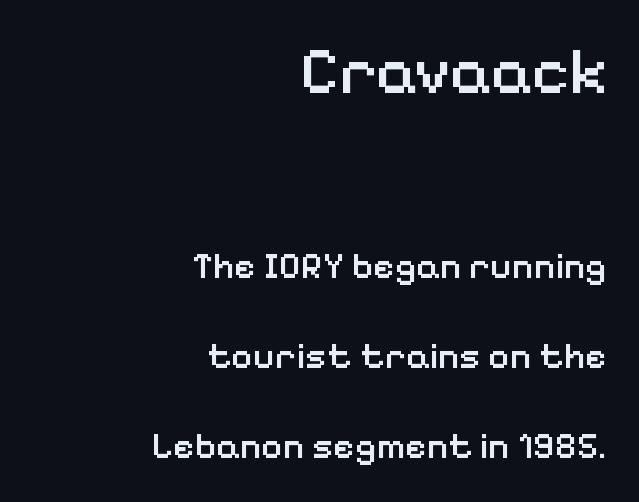
{"serif": "no", "italic": "no", "bold": "semi", "weight": "semibold", "width": "normal", "stroke_contrast": "low", "x_height": "medium", "monospaced": "no", "underline": "no", "align": "right", "line_spacing": "loose", "line_spacing_ratio": 2.44, "letter_spacing": "normal", "letter_spacing_em": 0.0, "larger_block": "first", "size_ratio": 1.76, "glyph_px": 65}
